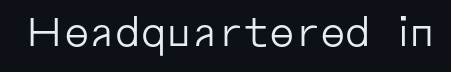
Q: Is the text bold? A: No.
Q: Is the text italic (slanted)? A: No, it is upright.
Q: Is the typeface a serif or a sans-serif typeface? A: Sans-serif.
Q: Is the text underlined? A: No.
Q: Is the spacing between letters normal or unusually wide? A: Normal.
Q: Width (condensed, normal, or wide)? A: Normal.
Q: Stroke contrast? A: Low.
Q: x-height? A: Medium.
Q: Monospaced? A: No.
